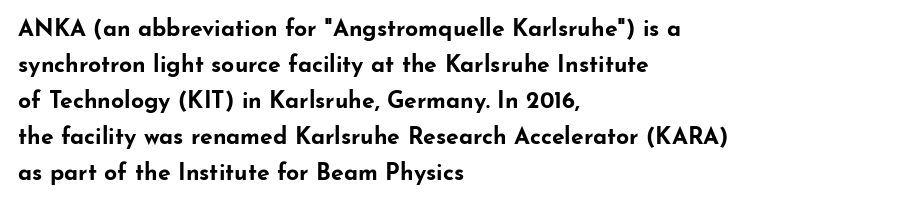
The image shows 23 px bold type, upright; set left-aligned, normal line spacing (1.56x), normal letter spacing, not underlined.
